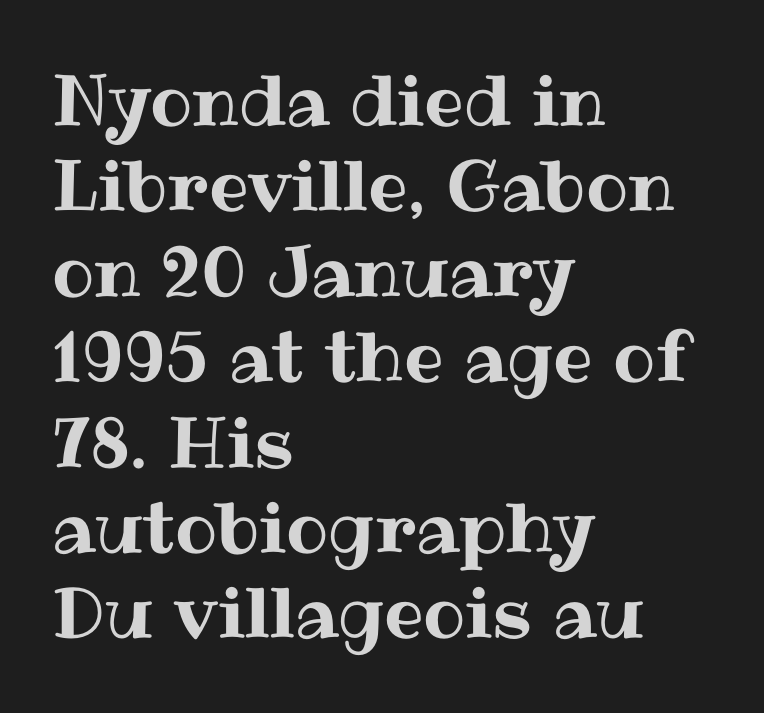
The image shows 70 px text type, upright; set left-aligned, line spacing 1.22x, normal letter spacing, not underlined; medium stroke contrast and a medium x-height.
